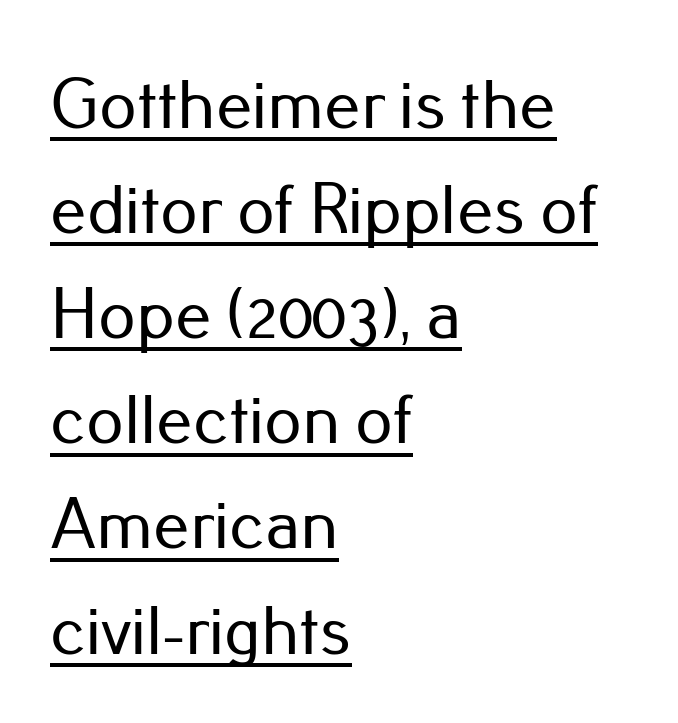
{"serif": "no", "italic": "no", "width": "normal", "stroke_contrast": "low", "x_height": "small", "monospaced": "no", "underline": "yes", "align": "left", "line_spacing": "normal", "line_spacing_ratio": 1.44, "letter_spacing": "normal", "letter_spacing_em": 0.0, "glyph_px": 73}
